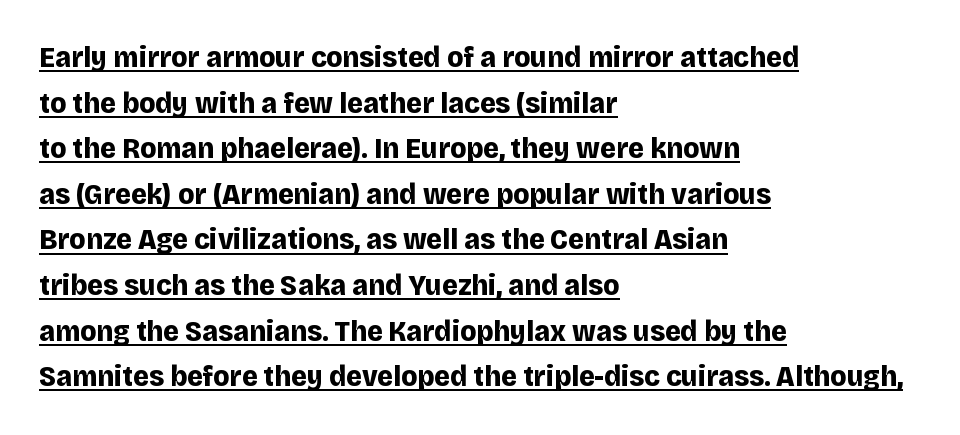
{"serif": "no", "italic": "no", "bold": "yes", "weight": "bold", "width": "normal", "stroke_contrast": "low", "x_height": "large", "monospaced": "no", "underline": "yes", "align": "left", "line_spacing": "normal", "line_spacing_ratio": 1.52, "letter_spacing": "normal", "letter_spacing_em": 0.0, "glyph_px": 30}
